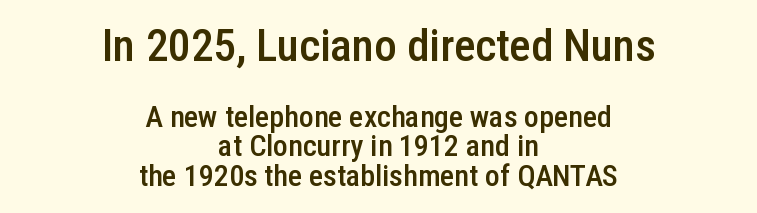
Q: Is the text bold? A: Semi-bold.
Q: Is the text italic (slanted)? A: No, it is upright.
Q: Is the typeface a serif or a sans-serif typeface? A: Sans-serif.
Q: Is the text underlined? A: No.
Q: How is the paragraph aligned? A: Centered.
Q: Is the spacing between letters normal or unusually wide? A: Normal.
Q: Is the spacing between lines tight, normal or loose? A: Tight.
Q: Which block of text is set in a larger size, the first (top) or the second (bottom)? A: The first (top) one.
Q: Width (condensed, normal, or wide)? A: Condensed.
Q: Stroke contrast? A: Low.
Q: x-height? A: Medium.
Q: Monospaced? A: No.
